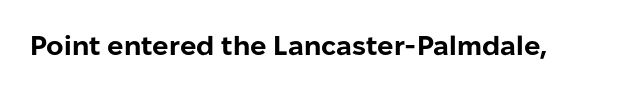
Q: Is the text bold? A: Yes.
Q: Is the text italic (slanted)? A: No, it is upright.
Q: Is the text underlined? A: No.
Q: Is the spacing between letters normal or unusually wide? A: Normal.
